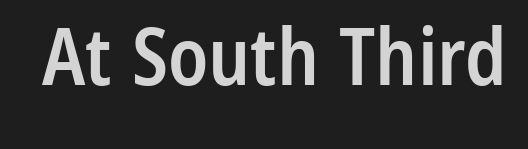
A bare baseline throughout the passage. Posture: upright roman. Letter spacing: default. Note: no serifs on the glyphs.
